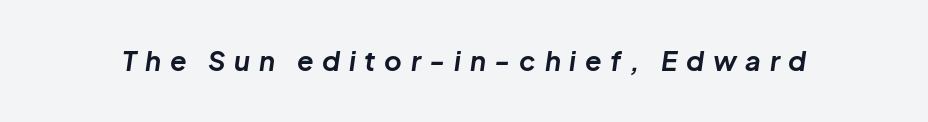
{"italic": "yes", "lean": "right", "slant_degrees": 8, "bold": "yes", "underline": "no", "letter_spacing": "wide", "letter_spacing_em": 0.32, "glyph_px": 27}
